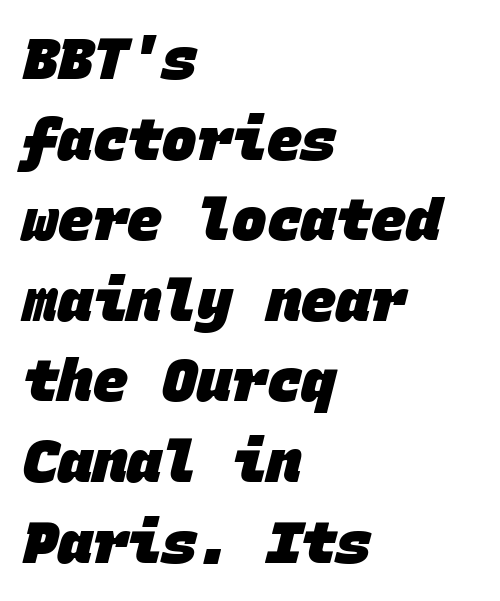
The passage shown is not underscored anywhere. You could call the tracking neutral — neither tight nor loose. These words are printed bold, with thick strokes throughout. Is the block centered? No — it sits flush against the left margin. Is this a fixed-width face? Yes — each glyph sits in an identical cell. Are there feet on the stems? There aren't — it's a sans.
